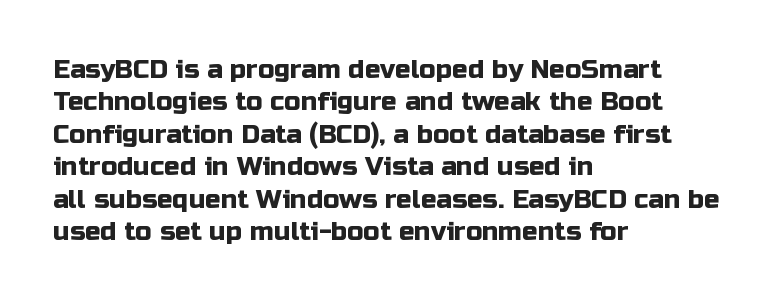
Q: Is the text italic (slanted)? A: No, it is upright.
Q: Is the text underlined? A: No.
Q: How is the paragraph aligned? A: Left-aligned.
Q: Is the spacing between letters normal or unusually wide? A: Normal.
Q: Is the spacing between lines tight, normal or loose? A: Normal.
